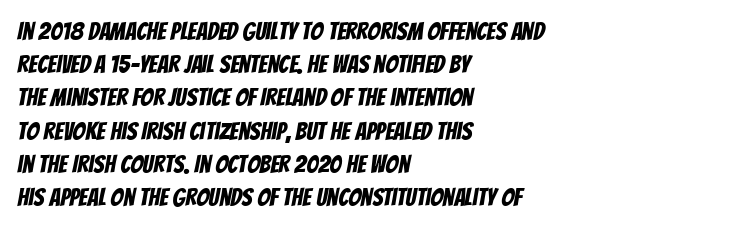
{"underline": "no", "align": "left", "line_spacing": "normal", "line_spacing_ratio": 1.33, "letter_spacing": "normal", "letter_spacing_em": 0.0, "glyph_px": 25}
